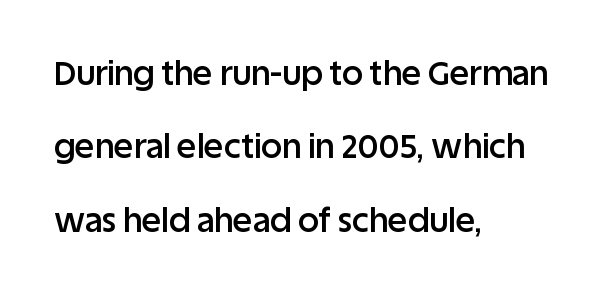
Q: Is the text bold? A: Semi-bold.
Q: Is the text italic (slanted)? A: No, it is upright.
Q: Is the typeface a serif or a sans-serif typeface? A: Sans-serif.
Q: Is the text underlined? A: No.
Q: How is the paragraph aligned? A: Left-aligned.
Q: Is the spacing between letters normal or unusually wide? A: Normal.
Q: Is the spacing between lines tight, normal or loose? A: Loose.
Q: Width (condensed, normal, or wide)? A: Normal.
Q: Stroke contrast? A: Low.
Q: x-height? A: Large.
Q: Monospaced? A: No.
